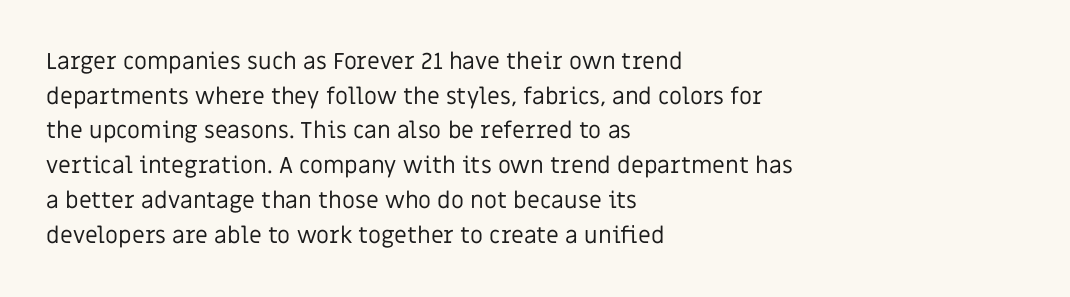
The image shows 23 px text type, upright; set left-aligned, normal line spacing (1.51x), normal letter spacing, not underlined.
